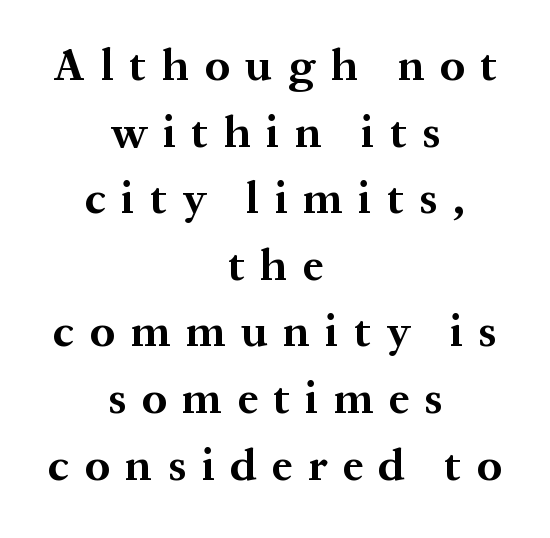
The image shows 45 px bold serif type, upright; set centered, normal line spacing (1.48x), unusually wide letter spacing (+0.35 em), not underlined; medium stroke contrast and a medium x-height.
